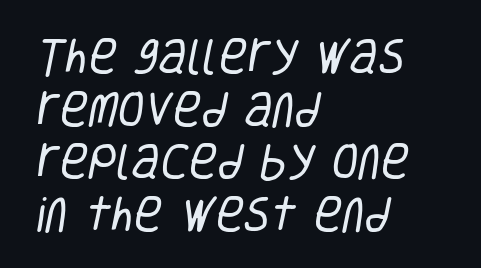
The image shows 39 px regular-weight, condensed sans-serif type; set left-aligned, normal line spacing (1.35x), normal letter spacing, not underlined; low stroke contrast and a large x-height.
